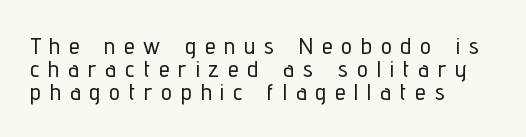
The image shows 24 px text type, upright; set left-aligned, tight line spacing (0.96x), unusually wide letter spacing (+0.38 em), not underlined.
